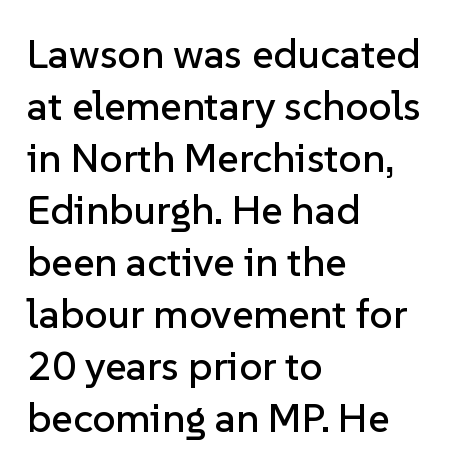
The image shows 41 px sans-serif type, upright; set left-aligned, normal line spacing (1.27x), normal letter spacing, not underlined; low stroke contrast and a medium x-height.
